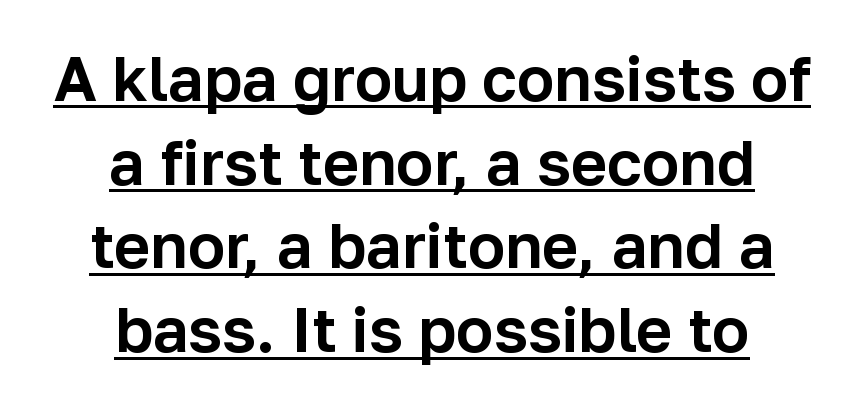
Q: Is the text italic (slanted)? A: No, it is upright.
Q: Is the typeface a serif or a sans-serif typeface? A: Sans-serif.
Q: Is the text underlined? A: Yes.
Q: How is the paragraph aligned? A: Centered.
Q: Is the spacing between letters normal or unusually wide? A: Normal.
Q: Is the spacing between lines tight, normal or loose? A: Normal.
Q: Width (condensed, normal, or wide)? A: Normal.
Q: Stroke contrast? A: Low.
Q: x-height? A: Medium.
Q: Monospaced? A: No.
